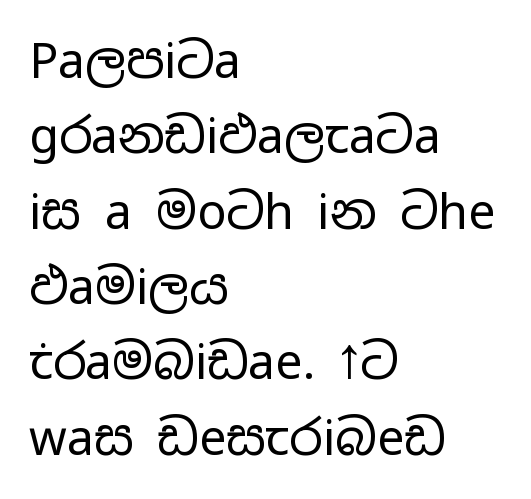
Letters have the restrained weight of plain body copy at most. Nothing unusual about the tracking: characters are spaced as the font intends. The gap between lines stays unmarked. Visually the block forms a straight wall on the left and a jagged coastline on the right. The rendering shows plain stroke endings on the letterforms — a sans-serif design. The typography opts for an upright posture over an oblique one.
